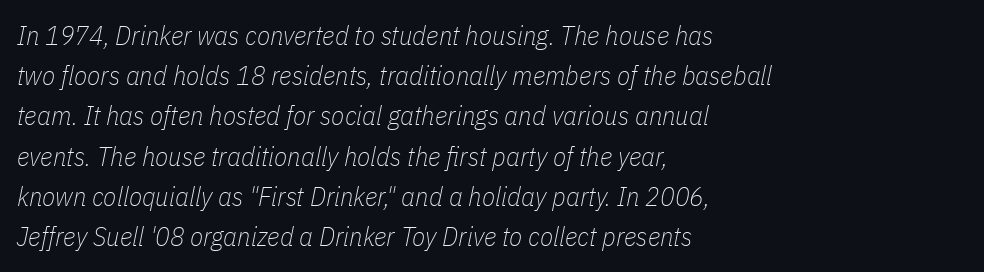
The image shows 27 px text type, italic (leaning right); set left-aligned, normal line spacing (1.49x), normal letter spacing, not underlined.
